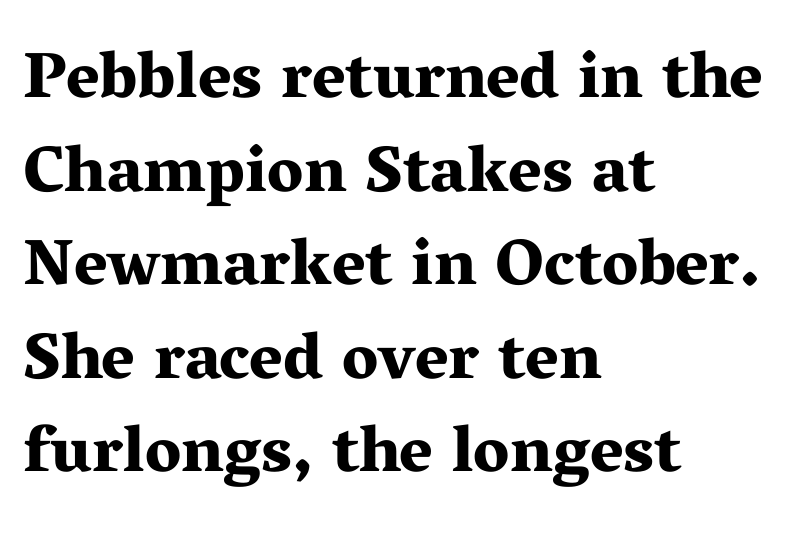
Q: Is the text bold? A: Yes.
Q: Is the text italic (slanted)? A: No, it is upright.
Q: Is the typeface a serif or a sans-serif typeface? A: Serif.
Q: Is the text underlined? A: No.
Q: How is the paragraph aligned? A: Left-aligned.
Q: Is the spacing between letters normal or unusually wide? A: Normal.
Q: Is the spacing between lines tight, normal or loose? A: Normal.
Q: Width (condensed, normal, or wide)? A: Wide.
Q: Stroke contrast? A: Medium.
Q: x-height? A: Medium.
Q: Monospaced? A: No.
